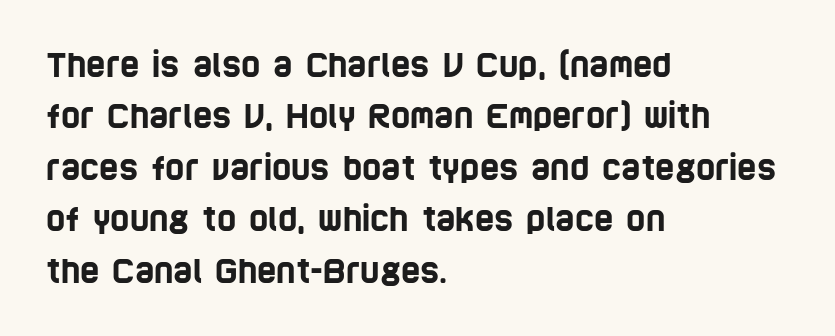
If you drew a ruler down the left edge, every line would touch it. Words float on clear page, feet unadorned. One glance says typical: line gaps are just what's usual. What kind of face is this? One without serifs — a sans.
